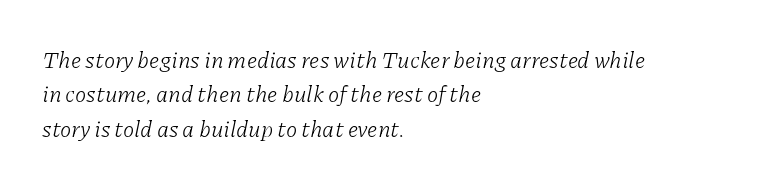
Q: Is the text bold? A: No.
Q: Is the text italic (slanted)? A: Yes, it leans right by about 11 degrees.
Q: Is the text underlined? A: No.
Q: How is the paragraph aligned? A: Left-aligned.
Q: Is the spacing between letters normal or unusually wide? A: Normal.
Q: Is the spacing between lines tight, normal or loose? A: Normal.
